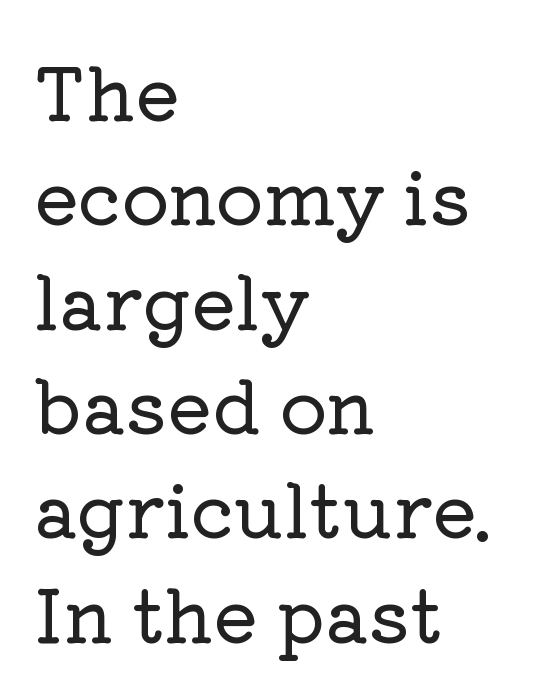
The image shows 74 px serif type, upright; set left-aligned, normal line spacing (1.41x), normal letter spacing, not underlined; low stroke contrast and a medium x-height.
